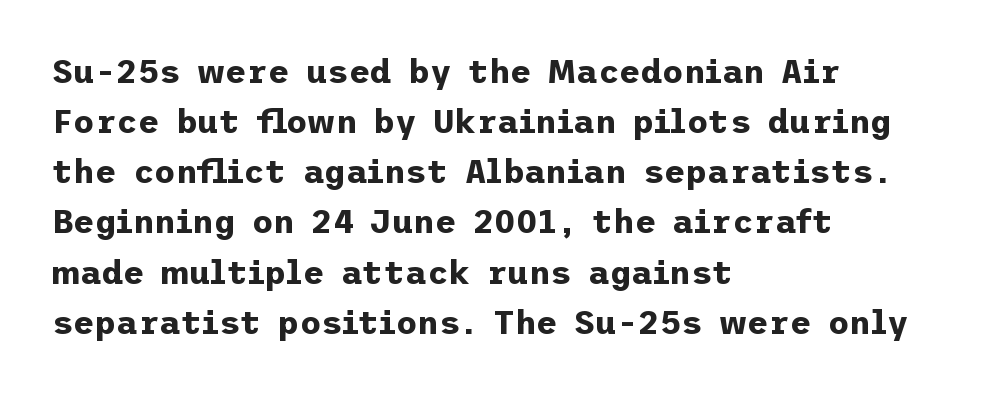
{"serif": "no", "italic": "no", "bold": "yes", "weight": "bold", "width": "normal", "stroke_contrast": "low", "x_height": "medium", "underline": "no", "align": "left", "line_spacing": "normal", "line_spacing_ratio": 1.52, "letter_spacing": "normal", "letter_spacing_em": 0.0, "glyph_px": 33}
